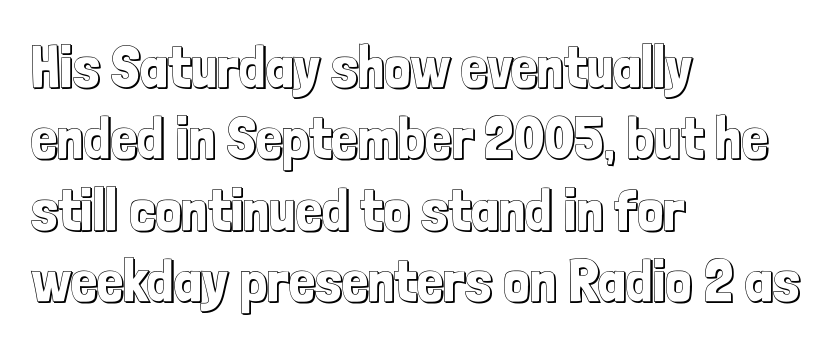
Does the copy run flush right? No — it runs flush left. A typesetter would call this zero additional tracking. The passage shown is typed in a proportional face where columns would drift. When letters stand straight like this, we call the style roman or upright. The baseline area is clear.
